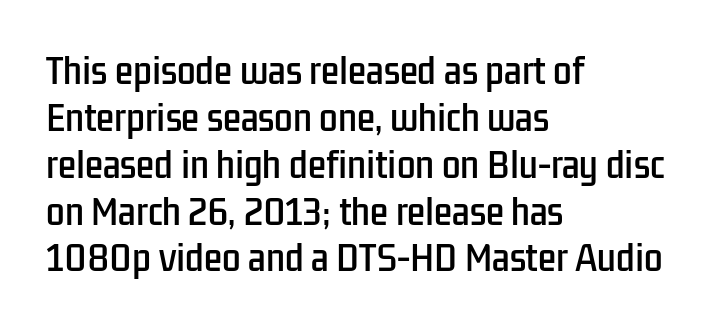
Q: Is the text italic (slanted)? A: No, it is upright.
Q: Is the typeface a serif or a sans-serif typeface? A: Sans-serif.
Q: Is the text underlined? A: No.
Q: How is the paragraph aligned? A: Left-aligned.
Q: Is the spacing between letters normal or unusually wide? A: Normal.
Q: Is the spacing between lines tight, normal or loose? A: Normal.
Q: Width (condensed, normal, or wide)? A: Condensed.
Q: Stroke contrast? A: Low.
Q: x-height? A: Medium.
Q: Monospaced? A: No.
